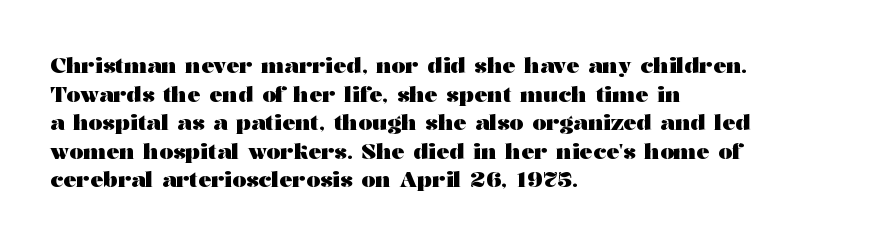
Teacher's note: observe the even left margin — that is flush-left alignment. You can tell it's not italic because the verticals are truly vertical. Words float on clear page, feet unadorned. The letterforms sit shoulder to shoulder at normal distance.
